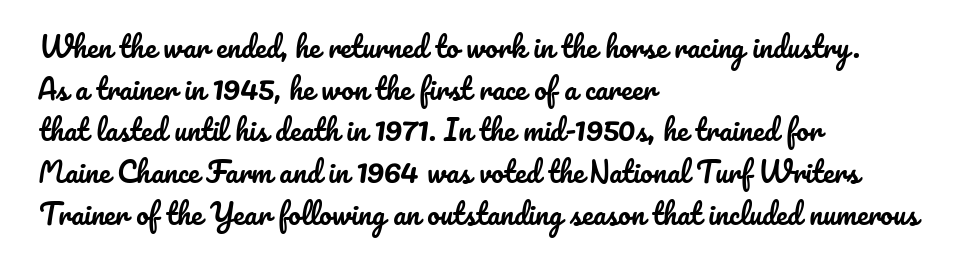
The image shows 28 px text type; set left-aligned, normal line spacing (1.49x), normal letter spacing, not underlined; low stroke contrast and a small x-height.
